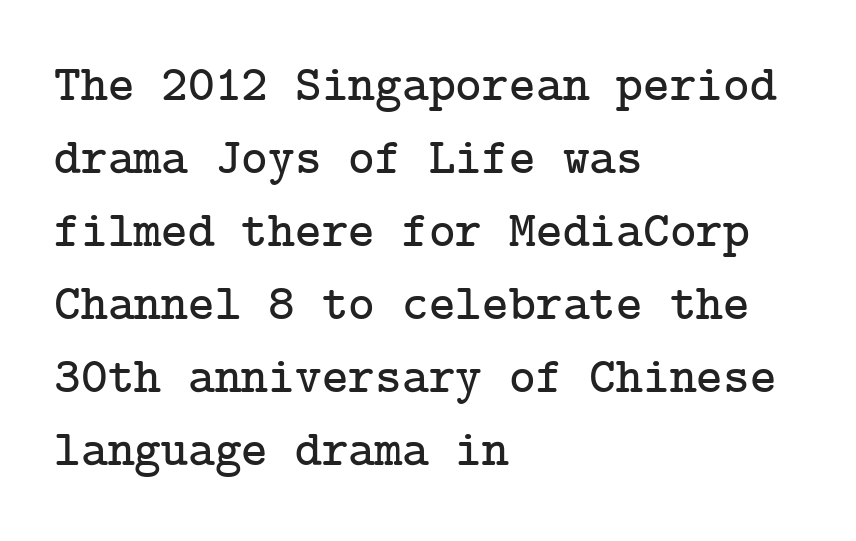
The image shows 51 px serif type, upright; set left-aligned, normal line spacing (1.43x), normal letter spacing, not underlined; low stroke contrast and a medium x-height.
